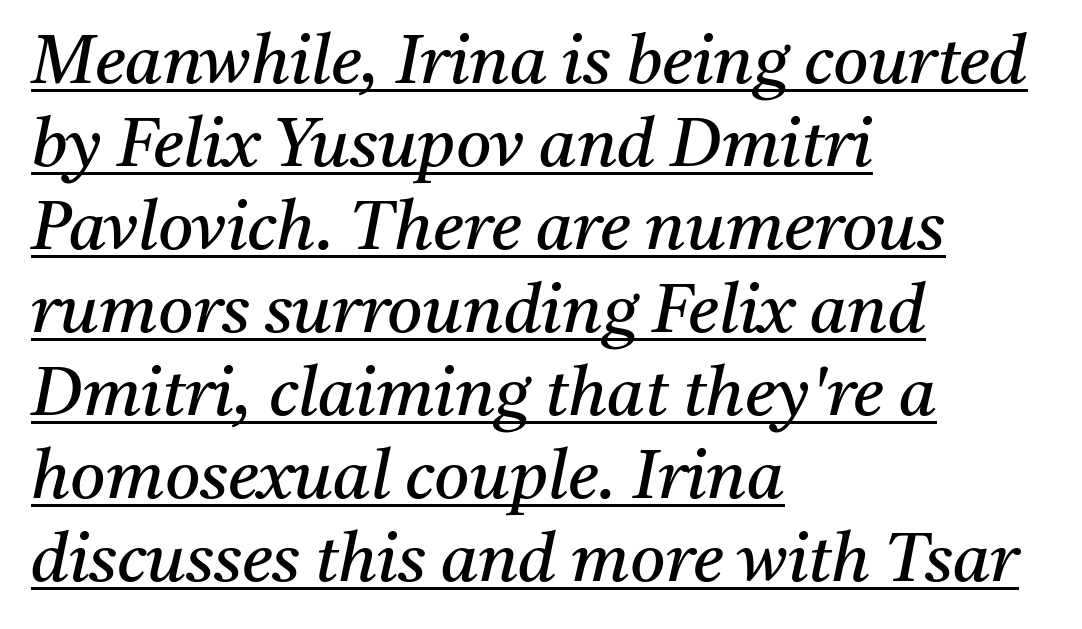
The image shows 68 px regular-weight serif type, italic (leaning right); set left-aligned, line spacing 1.22x, normal letter spacing, underlined; medium stroke contrast and a medium x-height.
